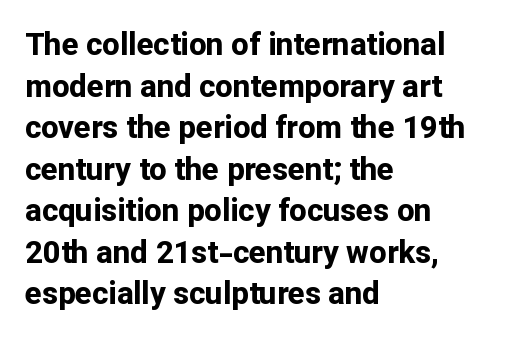
The passage shown is typed in a proportional face where columns would drift. No italicization has been applied; the sample stays upright. The passage shown is typeset with a sans-serif family. Underlining? Definitely not there. Heavy, bold letterforms. Left-aligned paragraph, ragged on the right.
